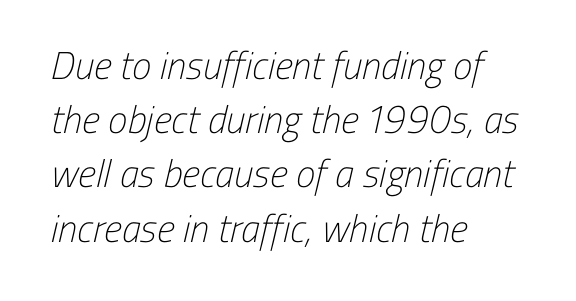
The image shows 39 px light, condensed sans-serif type; set left-aligned, normal line spacing (1.39x), normal letter spacing, not underlined; low stroke contrast and a medium x-height.
